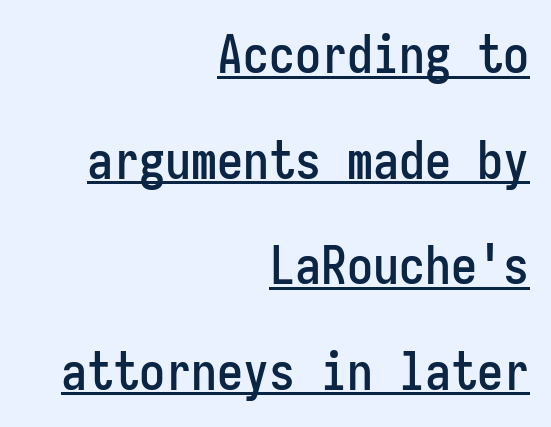
The letters carry no serifs — their stems end cleanly without finishing strokes. Posture: straight, roman, zero tilt. Spacing verdict: monospaced, one width for all characters. Loosely led — the rows are spread out. Honestly, the letter spacing is just normal — you wouldn't notice it. The glyphs are accompanied by a horizontal stroke just below them.
